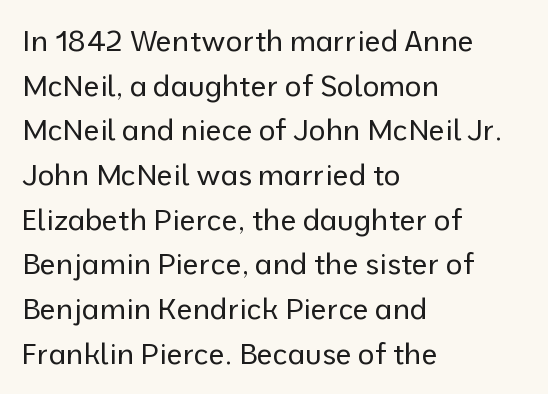
The image shows 29 px regular-weight sans-serif type, upright; set left-aligned, normal line spacing (1.54x), normal letter spacing, not underlined; low stroke contrast and a medium x-height.
